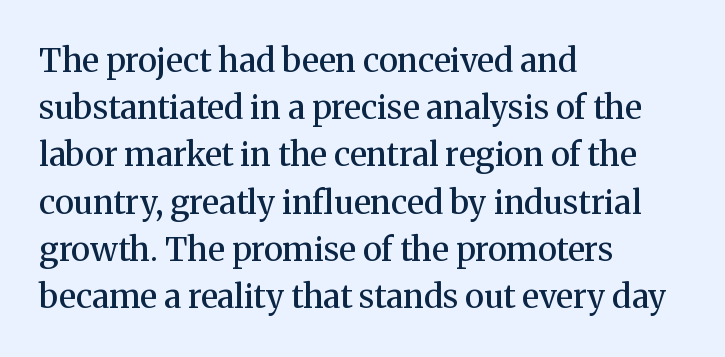
The image shows 33 px semibold serif type, upright; set left-aligned, normal line spacing (1.43x), normal letter spacing, not underlined; medium stroke contrast and a medium x-height.
